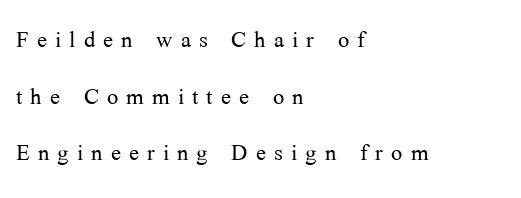
The image shows 30 px light serif type, upright; set left-aligned, line spacing 1.89x, unusually wide letter spacing (+0.27 em), not underlined; medium stroke contrast and a medium x-height.
